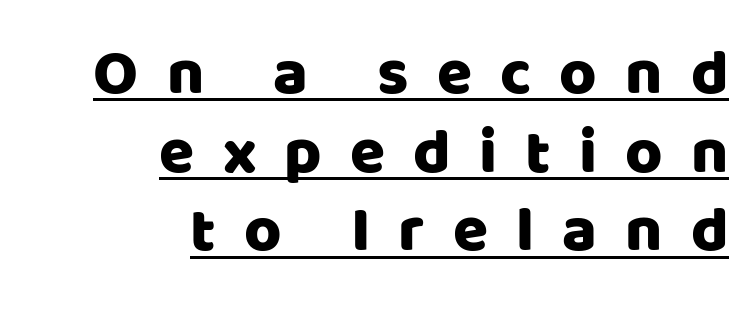
Q: Is the text italic (slanted)? A: No, it is upright.
Q: Is the typeface a serif or a sans-serif typeface? A: Sans-serif.
Q: Is the text underlined? A: Yes.
Q: How is the paragraph aligned? A: Right-aligned.
Q: Is the spacing between letters normal or unusually wide? A: Unusually wide.
Q: Width (condensed, normal, or wide)? A: Normal.
Q: Stroke contrast? A: Low.
Q: x-height? A: Large.
Q: Monospaced? A: No.
